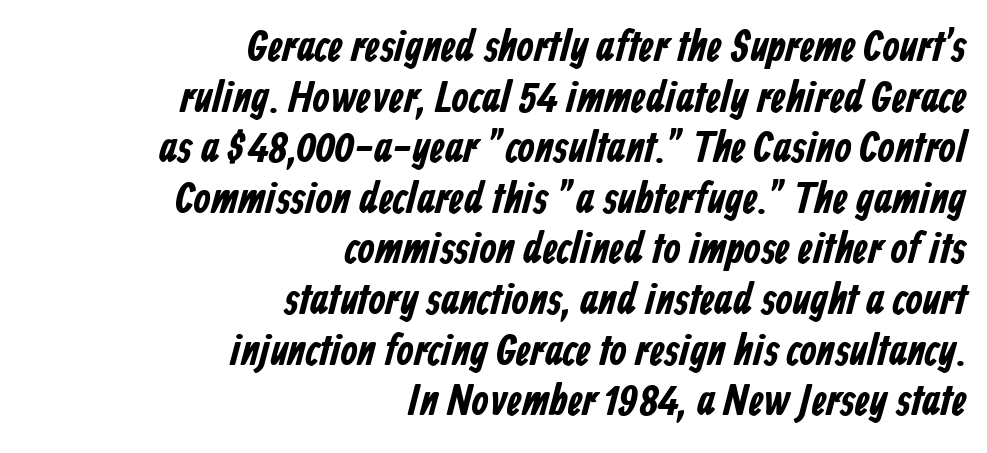
A sans-serif font was chosen for this passage. Honestly, the rows look squashed on top of each other. Each letter keeps its own natural width here, so spacing adapts to shape. Students, this is bold: see how much ink each stroke carries. One-word summary of the alignment: right.
